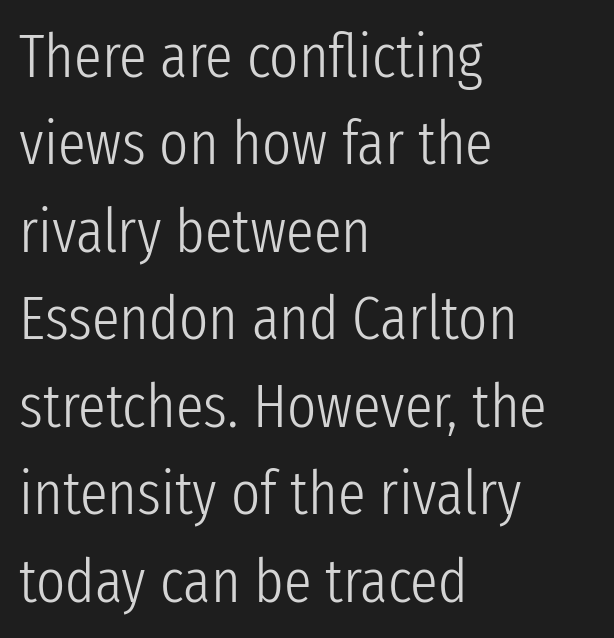
Q: Is the text bold? A: No.
Q: Is the text italic (slanted)? A: No, it is upright.
Q: Is the typeface a serif or a sans-serif typeface? A: Sans-serif.
Q: Is the text underlined? A: No.
Q: How is the paragraph aligned? A: Left-aligned.
Q: Is the spacing between letters normal or unusually wide? A: Normal.
Q: Is the spacing between lines tight, normal or loose? A: Normal.
Q: Width (condensed, normal, or wide)? A: Condensed.
Q: Stroke contrast? A: Low.
Q: x-height? A: Medium.
Q: Monospaced? A: No.
